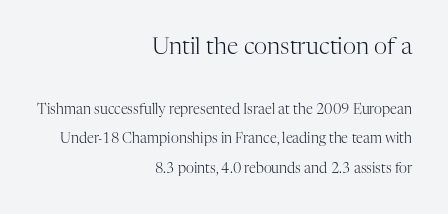
{"italic": "no", "bold": "no", "underline": "no", "align": "right", "line_spacing": "loose", "line_spacing_ratio": 2.11, "letter_spacing": "normal", "letter_spacing_em": 0.0, "larger_block": "first", "size_ratio": 1.64, "glyph_px": 23}
